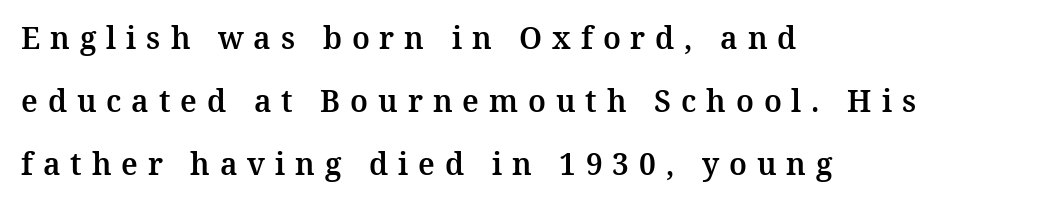
The image shows 30 px serif type, upright; set left-aligned, loose line spacing (2.1x), unusually wide letter spacing (+0.33 em), not underlined; medium stroke contrast and a medium x-height.
